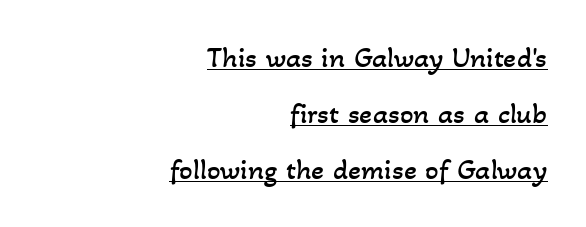
{"bold": "no", "weight": "regular", "width": "normal", "stroke_contrast": "low", "x_height": "small", "monospaced": "no", "underline": "yes", "align": "right", "line_spacing_ratio": 1.86, "letter_spacing": "normal", "letter_spacing_em": 0.0, "glyph_px": 30}
